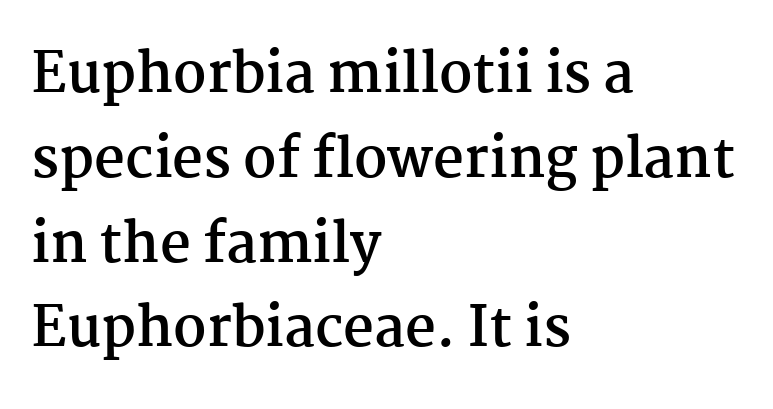
The image shows 54 px semibold serif type, upright; set left-aligned, normal line spacing (1.57x), normal letter spacing, not underlined; medium stroke contrast and a medium x-height.
